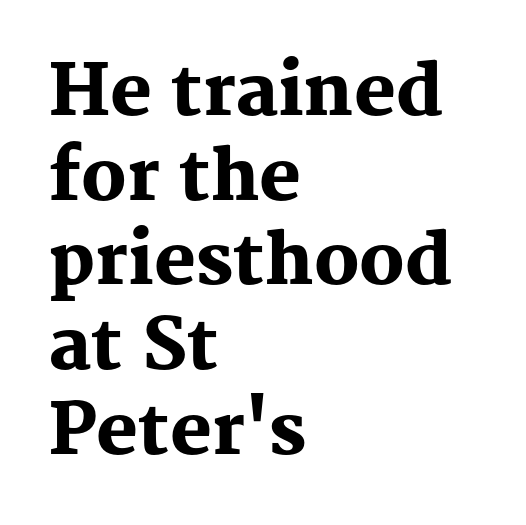
Q: Is the text bold? A: Yes.
Q: Is the text italic (slanted)? A: No, it is upright.
Q: Is the typeface a serif or a sans-serif typeface? A: Serif.
Q: Is the text underlined? A: No.
Q: How is the paragraph aligned? A: Left-aligned.
Q: Is the spacing between letters normal or unusually wide? A: Normal.
Q: Width (condensed, normal, or wide)? A: Normal.
Q: Stroke contrast? A: Medium.
Q: x-height? A: Medium.
Q: Monospaced? A: No.
